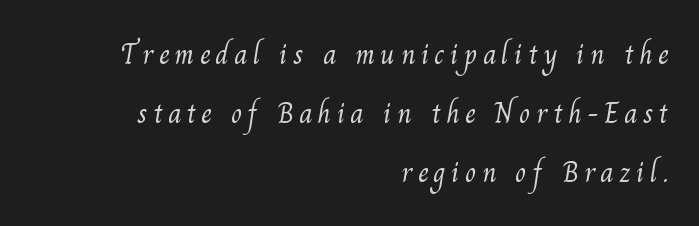
The image shows 29 px light serif type; set right-aligned, loose line spacing (2.03x), not underlined; medium stroke contrast and a small x-height.
